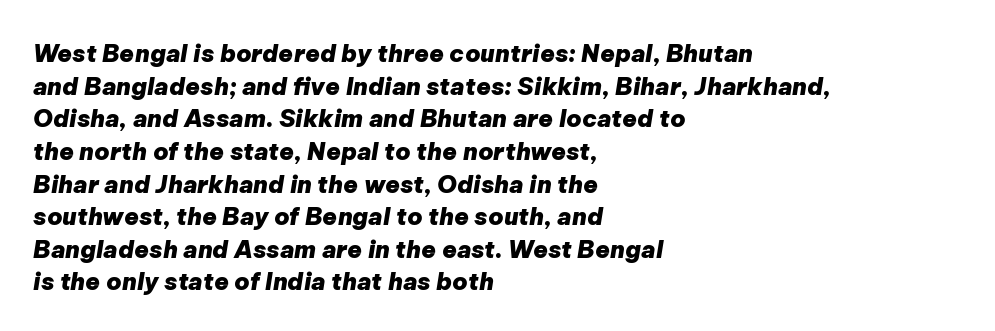
Q: Is the text bold? A: Yes.
Q: Is the text italic (slanted)? A: Yes, it leans right by about 9 degrees.
Q: Is the text underlined? A: No.
Q: How is the paragraph aligned? A: Left-aligned.
Q: Is the spacing between letters normal or unusually wide? A: Normal.
Q: Is the spacing between lines tight, normal or loose? A: Normal.
